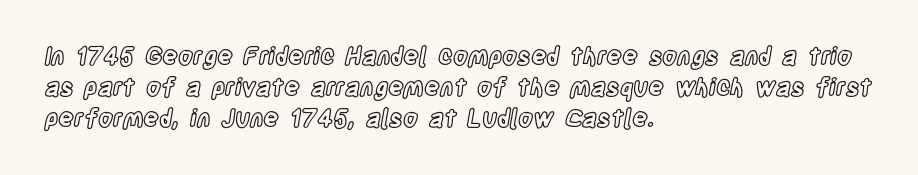
Q: Is the text italic (slanted)? A: Yes.
Q: Is the text underlined? A: No.
Q: How is the paragraph aligned? A: Left-aligned.
Q: Is the spacing between letters normal or unusually wide? A: Normal.
Q: Is the spacing between lines tight, normal or loose? A: Normal.
